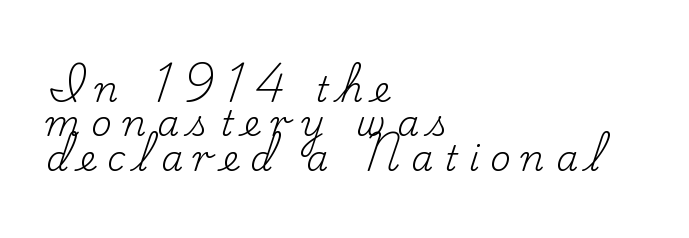
Q: Is the text bold? A: No.
Q: Is the text italic (slanted)? A: Yes.
Q: Is the typeface a serif or a sans-serif typeface? A: Serif.
Q: Is the text underlined? A: No.
Q: How is the paragraph aligned? A: Left-aligned.
Q: Is the spacing between letters normal or unusually wide? A: Unusually wide.
Q: Is the spacing between lines tight, normal or loose? A: Tight.
Q: Width (condensed, normal, or wide)? A: Normal.
Q: Stroke contrast? A: Low.
Q: x-height? A: Small.
Q: Monospaced? A: No.
